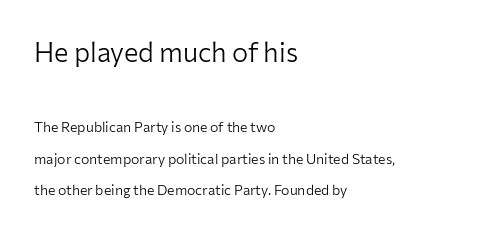
Q: Is the text bold? A: No.
Q: Is the text italic (slanted)? A: No, it is upright.
Q: Is the text underlined? A: No.
Q: How is the paragraph aligned? A: Left-aligned.
Q: Is the spacing between letters normal or unusually wide? A: Normal.
Q: Is the spacing between lines tight, normal or loose? A: Loose.
Q: Which block of text is set in a larger size, the first (top) or the second (bottom)? A: The first (top) one.
